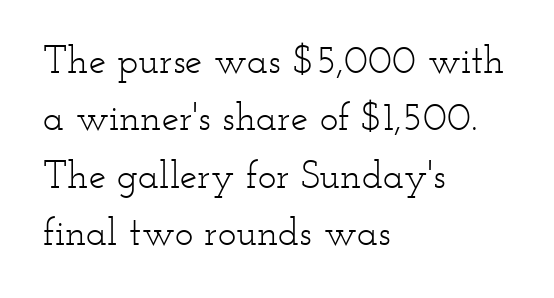
{"serif": "yes", "italic": "no", "bold": "no", "weight": "light", "width": "wide", "stroke_contrast": "low", "x_height": "small", "monospaced": "no", "underline": "no", "align": "left", "line_spacing": "normal", "line_spacing_ratio": 1.47, "letter_spacing": "normal", "letter_spacing_em": 0.0, "glyph_px": 39}
